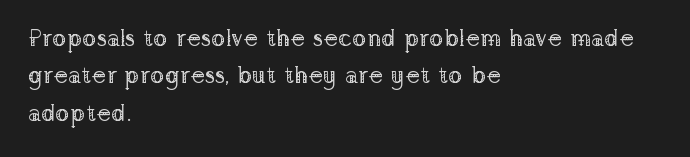
Q: Is the text bold? A: No.
Q: Is the text italic (slanted)? A: No, it is upright.
Q: Is the text underlined? A: No.
Q: How is the paragraph aligned? A: Left-aligned.
Q: Is the spacing between letters normal or unusually wide? A: Normal.
Q: Is the spacing between lines tight, normal or loose? A: Normal.
